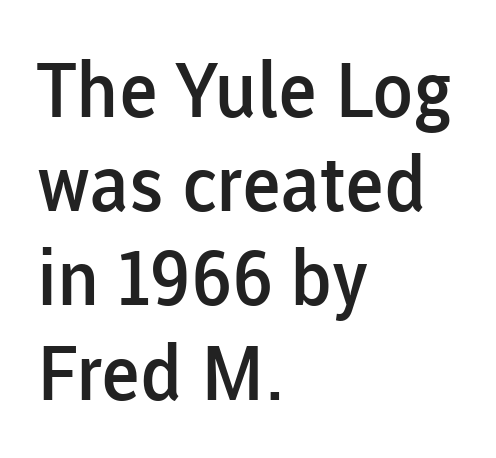
{"serif": "no", "italic": "no", "bold": "semi", "weight": "semibold", "width": "normal", "stroke_contrast": "low", "x_height": "medium", "monospaced": "no", "underline": "no", "align": "left", "line_spacing_ratio": 1.24, "letter_spacing": "normal", "letter_spacing_em": 0.0, "glyph_px": 76}
